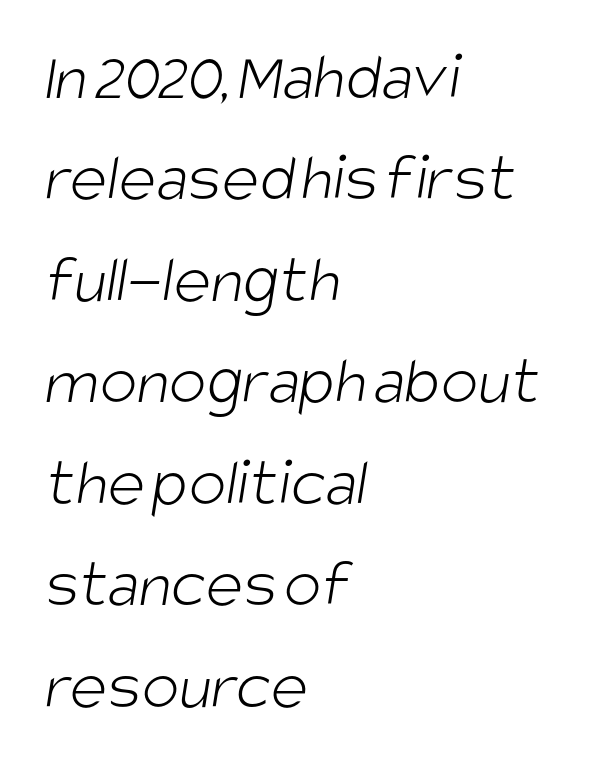
{"serif": "no", "bold": "no", "weight": "light", "width": "condensed", "stroke_contrast": "low", "x_height": "large", "monospaced": "no", "underline": "no", "align": "left", "line_spacing": "normal", "line_spacing_ratio": 1.45, "letter_spacing": "normal", "letter_spacing_em": 0.0, "glyph_px": 70}
